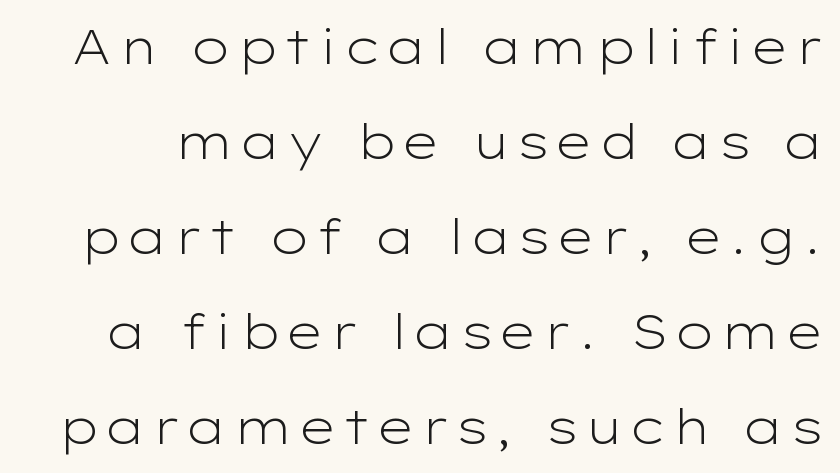
The typesetting does not lean heavy: it is not bold. In terms of posture, this sample is upright. Each letter keeps its own natural width here, so spacing adapts to shape. Plain, unruled lines of type. Nothing sits at the stroke ends, so this counts as sans-serif.
